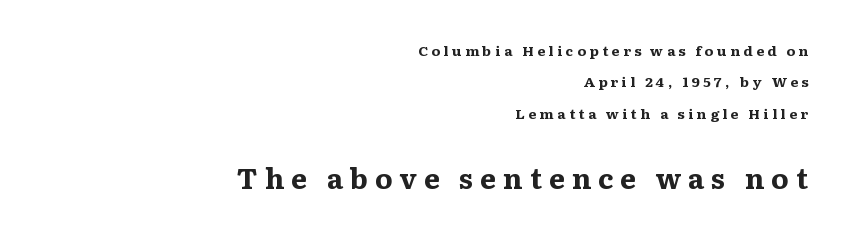
Stroke terminals: seriffed. The paragraph shown leans on its right margin. The specimen omits any rule beneath the text block's lines. The rendering uses natural spacing where letterforms have individual widths.
